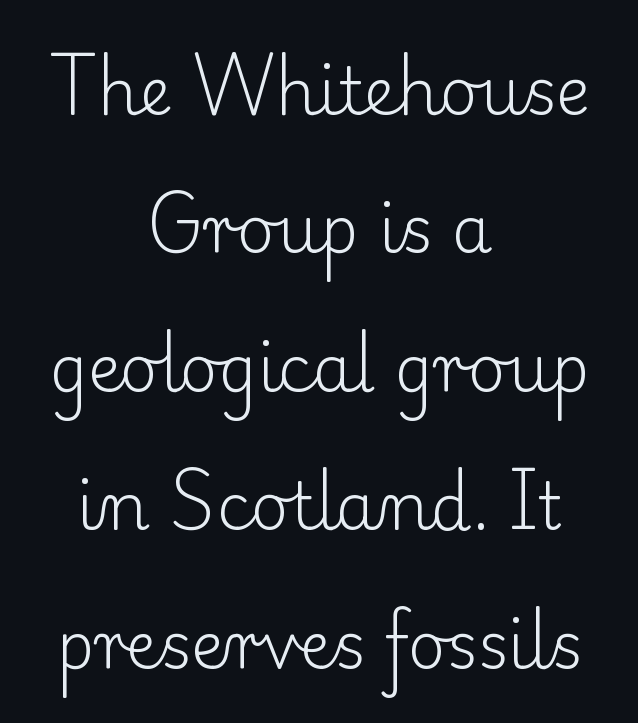
Weight: regular or lighter. Letter spacing: default. The axis of the letterforms is exactly vertical. The paragraph shown floats in the horizontal middle. The face used here is proportionally spaced, like ordinary book or web type.
